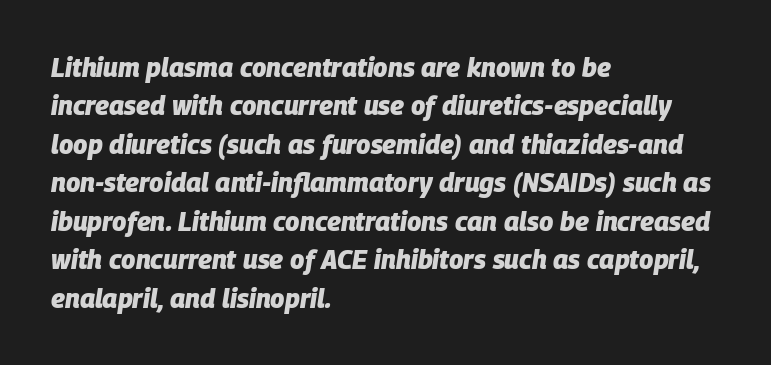
As a designer I'd log this as weight 700, bold. Underline: absent. The gaps between neighbouring characters are ordinary and unremarkable. Regular leading. The text block is weighted toward the left margin, trailing off unevenly rightward. When letters slant like this, we call the style italic.
